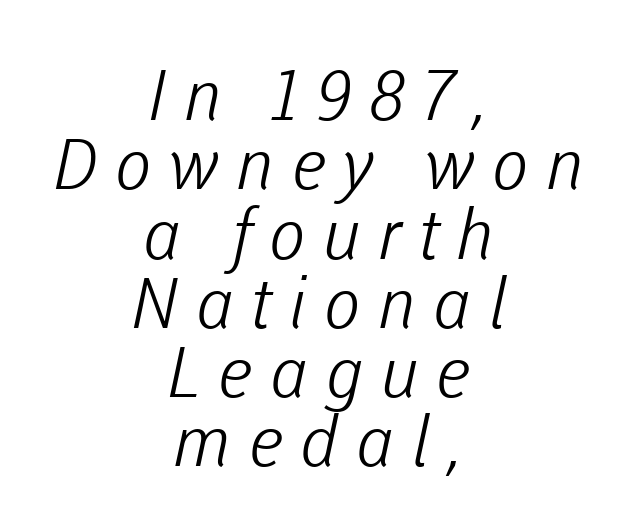
Compared with a typical body face, this is equally light or lighter still. The passage shown has open, widely tracked lettering throughout. Looks like regular typesetting: each glyph gets only the width it needs. Type without underlining. The whitespace from short lines is split evenly between both sides.
